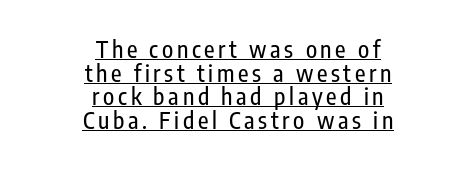
{"italic": "no", "underline": "yes", "align": "center", "line_spacing": "tight", "line_spacing_ratio": 1.03, "glyph_px": 23}
